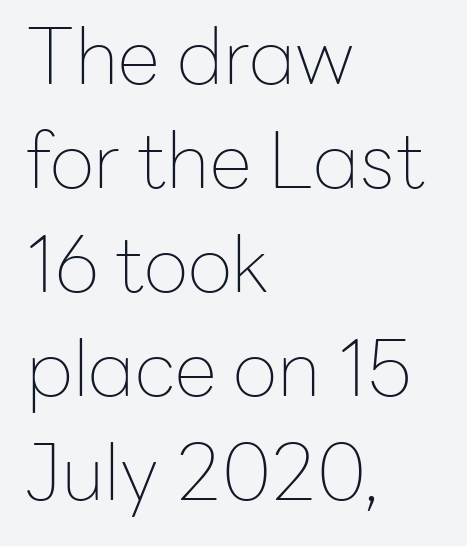
Ordinary non-slanted type is in use. Casual observation: everything's shoved over to the left. Does the type have serifs? No, each stem ends abruptly. Unmarked baselines from the first word to the last.
